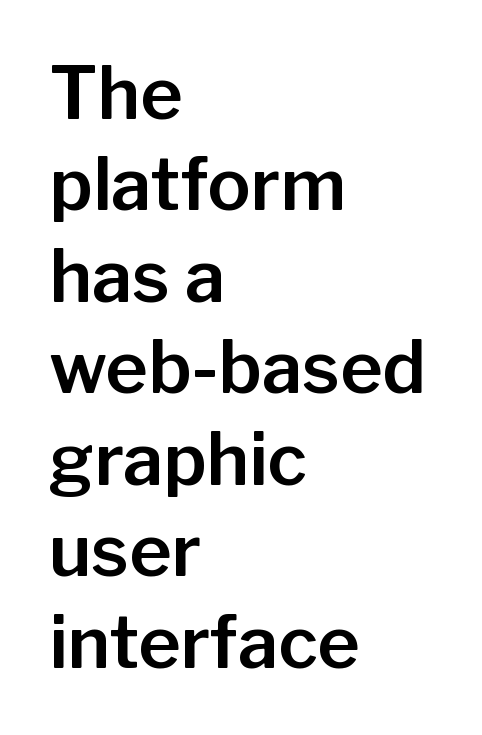
{"serif": "no", "italic": "no", "width": "normal", "stroke_contrast": "low", "x_height": "medium", "monospaced": "no", "underline": "no", "align": "left", "line_spacing": "normal", "line_spacing_ratio": 1.27, "letter_spacing": "normal", "letter_spacing_em": 0.0, "glyph_px": 72}
